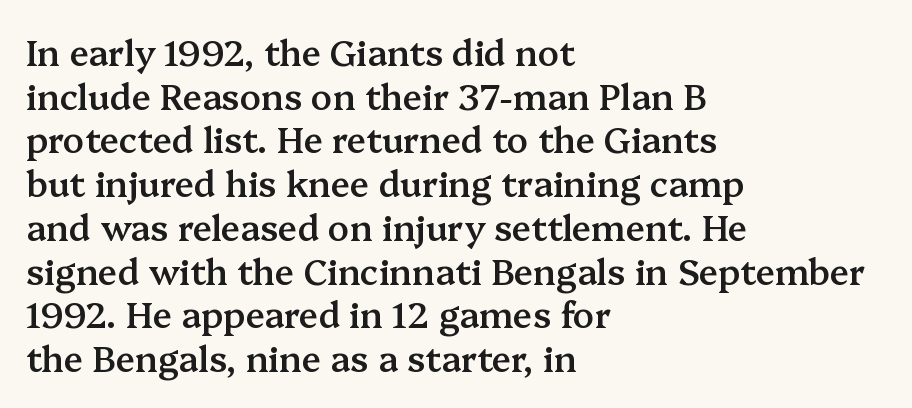
The letters advance in unequal steps, a hallmark of proportional type. In terms of weight, the rendering is demibold, just under bold. Is this a sans? No — the strokes have serifs. Do the letters lean? They stand straight. This rendering features lettering with no underline. A classic flush-left, rag-right setting is used for this passage.
